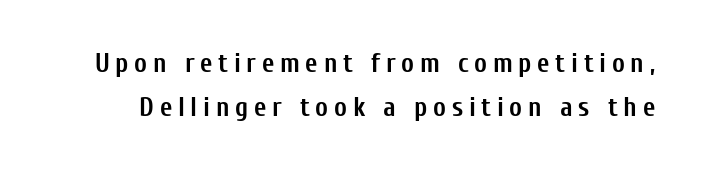
Q: Is the text bold? A: Yes.
Q: Is the text italic (slanted)? A: No, it is upright.
Q: Is the text underlined? A: No.
Q: Is the spacing between letters normal or unusually wide? A: Unusually wide.
Q: Is the spacing between lines tight, normal or loose? A: Normal.
